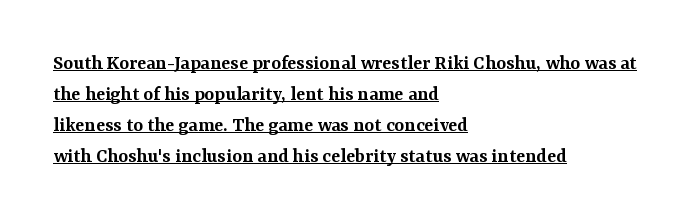
{"italic": "no", "bold": "semi", "underline": "yes", "align": "left", "line_spacing": "normal", "line_spacing_ratio": 1.48, "letter_spacing": "normal", "letter_spacing_em": 0.0, "glyph_px": 21}
